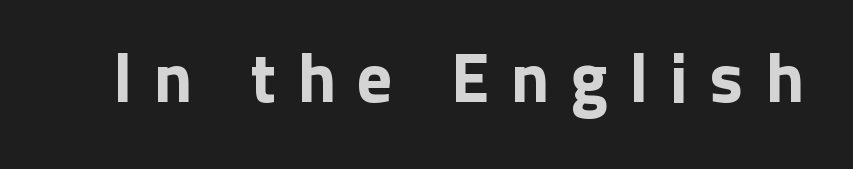
Is there any slant? The stems are plumb. Varying glyph widths throughout — classic text-font behaviour. This rendering features lettering with no underline. What kind of face is this? One without serifs — a sans.
